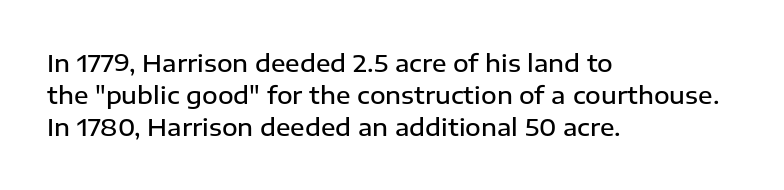
{"italic": "no", "bold": "semi", "underline": "no", "align": "left", "line_spacing": "normal", "line_spacing_ratio": 1.34, "letter_spacing": "normal", "letter_spacing_em": 0.0, "glyph_px": 24}
